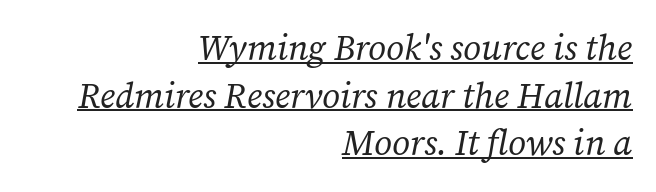
{"serif": "yes", "italic": "yes", "lean": "right", "slant_degrees": 12, "bold": "no", "weight": "regular", "width": "normal", "stroke_contrast": "low", "x_height": "medium", "monospaced": "no", "underline": "yes", "align": "right", "line_spacing": "normal", "line_spacing_ratio": 1.36, "letter_spacing": "normal", "letter_spacing_em": 0.0, "glyph_px": 35}
